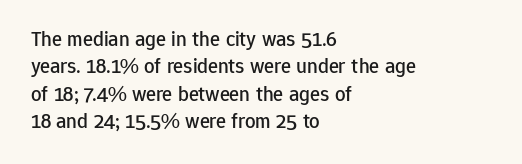
You could call the tracking neutral — neither tight nor loose. Honestly, there is no underline to notice here at all. This is roman type, the default non-slanted kind. Compared with a centered layout, this one pins lines to the left instead. Interline gaps are of average width in this sample.
